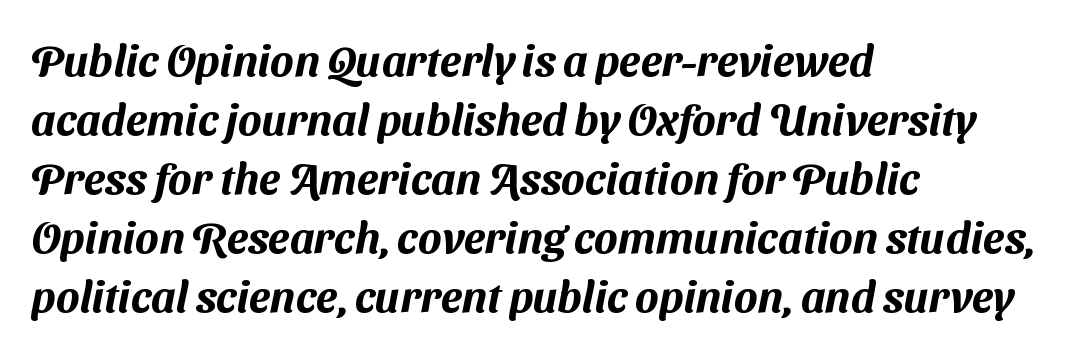
Compared with a centered layout, this one pins lines to the left instead. This rendering employs a face without finishing strokes, i.e., a sans-serif. Character widths vary here, with narrow letters taking less room than wide ones. Each new line begins a customary step beneath the previous one.
